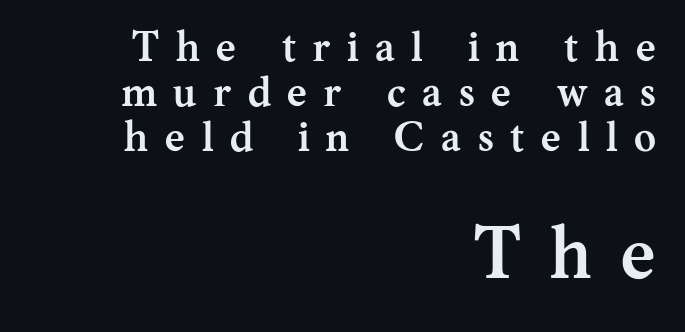
Q: Is the text bold? A: Yes.
Q: Is the text italic (slanted)? A: No, it is upright.
Q: Is the typeface a serif or a sans-serif typeface? A: Serif.
Q: Is the text underlined? A: No.
Q: How is the paragraph aligned? A: Right-aligned.
Q: Is the spacing between letters normal or unusually wide? A: Unusually wide.
Q: Is the spacing between lines tight, normal or loose? A: Tight.
Q: Which block of text is set in a larger size, the first (top) or the second (bottom)? A: The second (bottom) one.
Q: Width (condensed, normal, or wide)? A: Normal.
Q: Stroke contrast? A: Medium.
Q: x-height? A: Medium.
Q: Monospaced? A: No.
